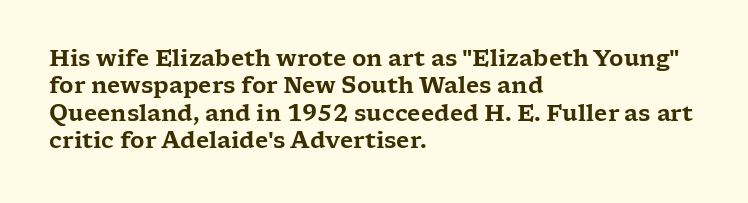
{"italic": "no", "underline": "no", "align": "left", "line_spacing_ratio": 1.24, "letter_spacing": "normal", "letter_spacing_em": 0.0, "glyph_px": 22}
